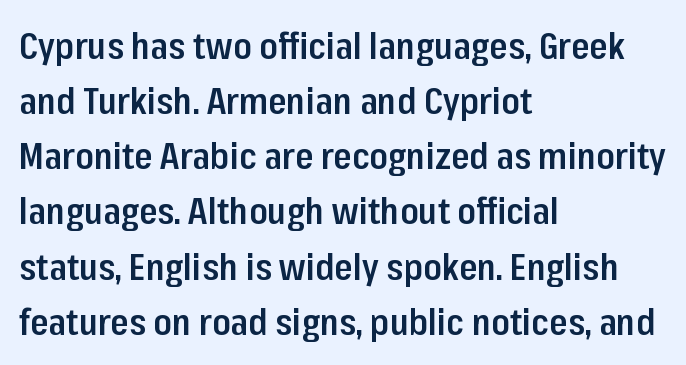
{"serif": "no", "italic": "no", "bold": "semi", "weight": "semibold", "width": "condensed", "stroke_contrast": "low", "x_height": "medium", "monospaced": "no", "underline": "no", "align": "left", "line_spacing": "normal", "line_spacing_ratio": 1.49, "letter_spacing": "normal", "letter_spacing_em": 0.0, "glyph_px": 37}
